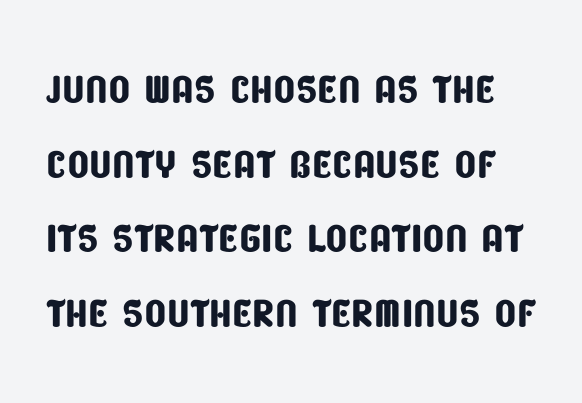
The image shows 57 px condensed sans-serif type; set normal line spacing (1.31x), normal letter spacing, not underlined; low stroke contrast and a large x-height.
